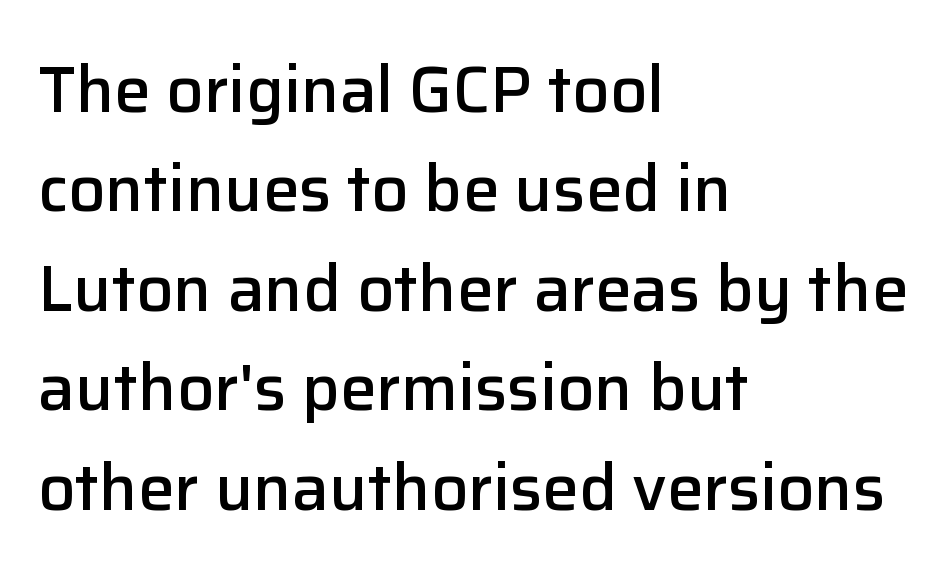
The image shows 65 px semibold sans-serif type, upright; set left-aligned, normal line spacing (1.53x), normal letter spacing, not underlined; low stroke contrast and a medium x-height.
